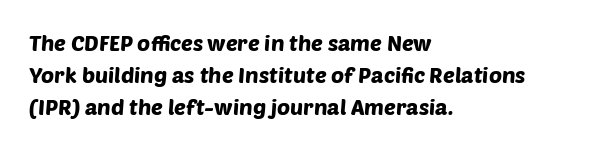
Visually the block forms a straight wall on the left and a jagged coastline on the right. This rendering leaves character spacing at its baseline value. The space beneath each line is pristine and unruled. In terms of leading, this rendering sits right in the middle.
